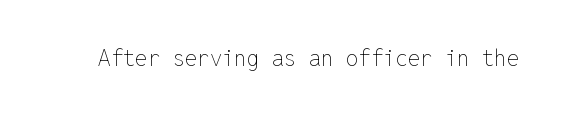
Q: Is the text bold? A: No.
Q: Is the text italic (slanted)? A: No, it is upright.
Q: Is the text underlined? A: No.
Q: Is the spacing between letters normal or unusually wide? A: Normal.
